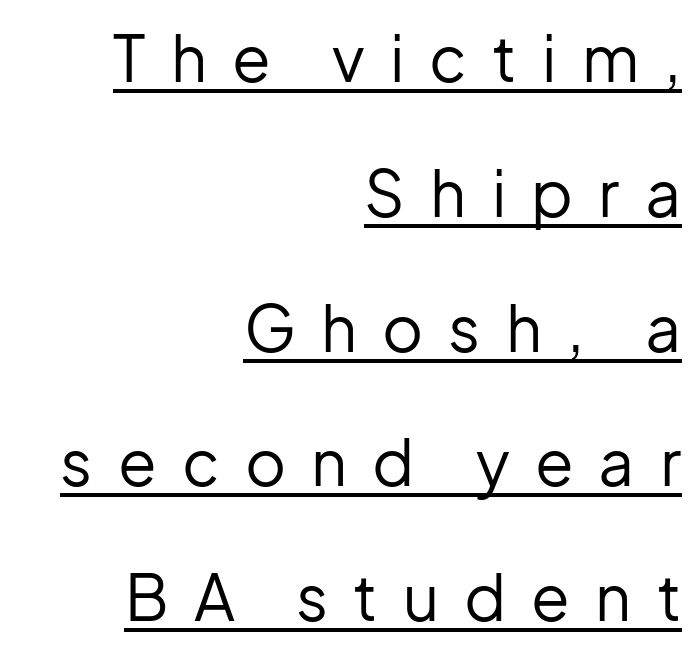
{"serif": "no", "italic": "no", "bold": "no", "weight": "regular", "width": "normal", "stroke_contrast": "low", "x_height": "medium", "monospaced": "no", "underline": "yes", "align": "right", "line_spacing": "loose", "line_spacing_ratio": 2.14, "letter_spacing": "wide", "letter_spacing_em": 0.4, "glyph_px": 63}
